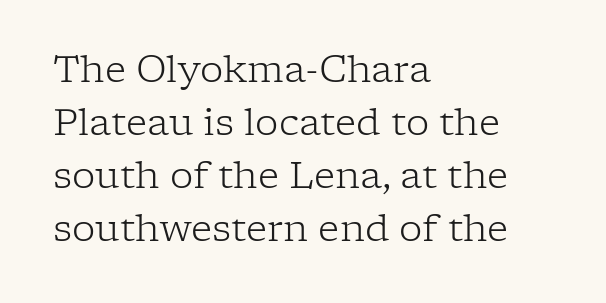
Q: Is the text bold? A: No.
Q: Is the text italic (slanted)? A: No, it is upright.
Q: Is the typeface a serif or a sans-serif typeface? A: Serif.
Q: Is the text underlined? A: No.
Q: How is the paragraph aligned? A: Left-aligned.
Q: Is the spacing between letters normal or unusually wide? A: Normal.
Q: Is the spacing between lines tight, normal or loose? A: Normal.
Q: Width (condensed, normal, or wide)? A: Normal.
Q: Stroke contrast? A: Low.
Q: x-height? A: Medium.
Q: Monospaced? A: No.
